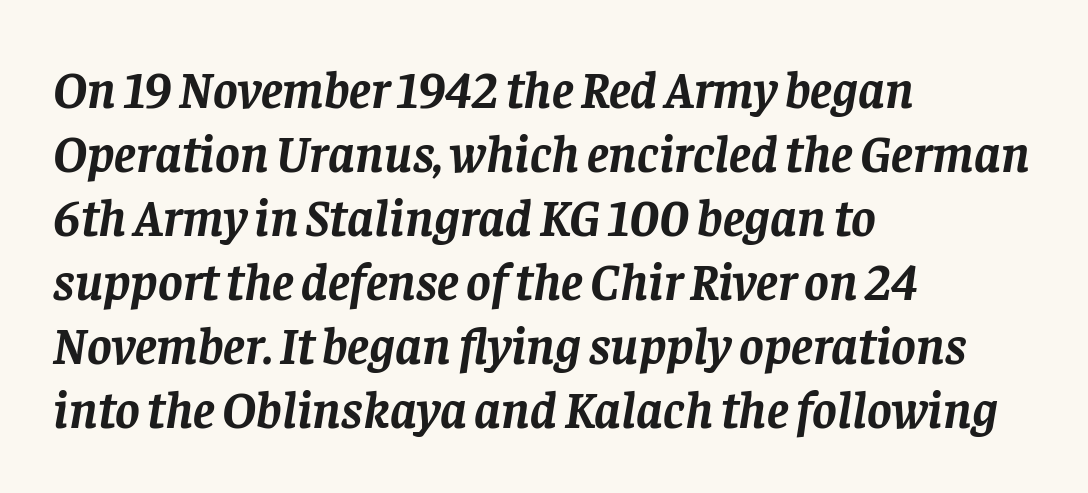
Q: Is the text bold? A: Yes.
Q: Is the text italic (slanted)? A: Yes, it leans right by about 8 degrees.
Q: Is the typeface a serif or a sans-serif typeface? A: Serif.
Q: Is the text underlined? A: No.
Q: How is the paragraph aligned? A: Left-aligned.
Q: Is the spacing between letters normal or unusually wide? A: Normal.
Q: Width (condensed, normal, or wide)? A: Normal.
Q: Stroke contrast? A: Low.
Q: x-height? A: Large.
Q: Monospaced? A: No.
